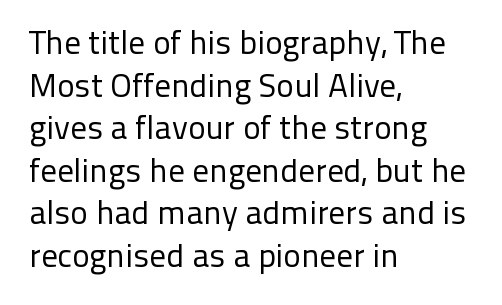
How would I describe the line gaps? Plain and ordinary. A typesetter would call this proportional, since set widths differ per character. The font family rendered here belongs to the sans-serif group. No chunkiness to these letters — they're not bold. Clear beneath every line of the passage. Line starts are locked; line ends wander.
